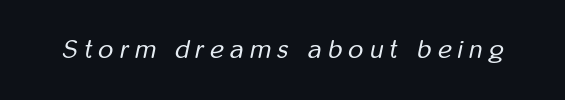
{"italic": "yes", "lean": "right", "slant_degrees": 12, "bold": "no", "underline": "no", "letter_spacing": "wide", "letter_spacing_em": 0.25, "glyph_px": 26}
